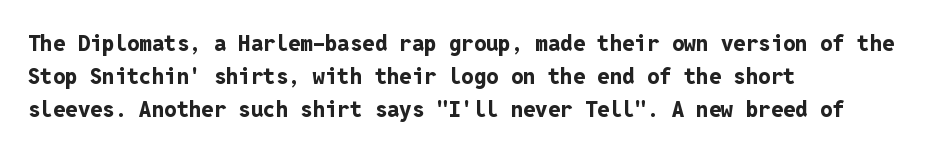
Q: Is the text bold? A: Yes.
Q: Is the text italic (slanted)? A: No, it is upright.
Q: Is the text underlined? A: No.
Q: How is the paragraph aligned? A: Left-aligned.
Q: Is the spacing between letters normal or unusually wide? A: Normal.
Q: Is the spacing between lines tight, normal or loose? A: Normal.
